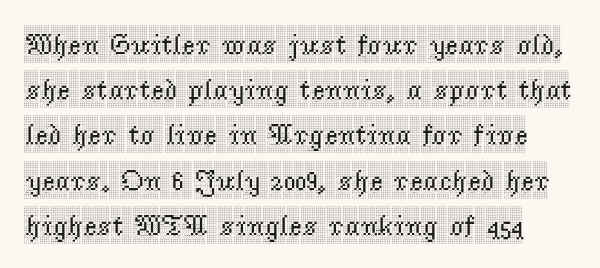
{"serif": "yes", "italic": "no", "width": "condensed", "x_height": "large", "monospaced": "no", "underline": "no", "line_spacing": "normal", "line_spacing_ratio": 1.56, "letter_spacing": "normal", "letter_spacing_em": 0.0, "glyph_px": 29}
